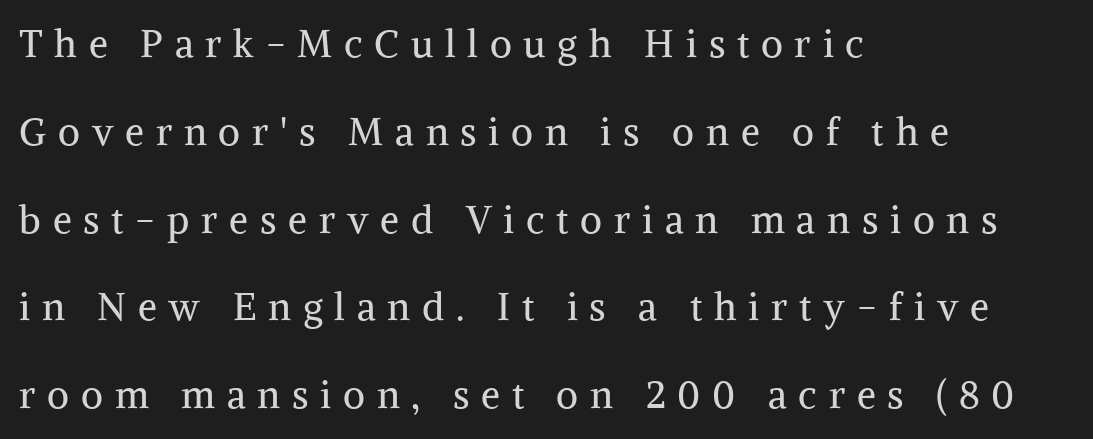
The image shows 38 px regular-weight serif type, upright; set left-aligned, loose line spacing (2.31x), unusually wide letter spacing (+0.31 em), not underlined; medium stroke contrast and a medium x-height.
